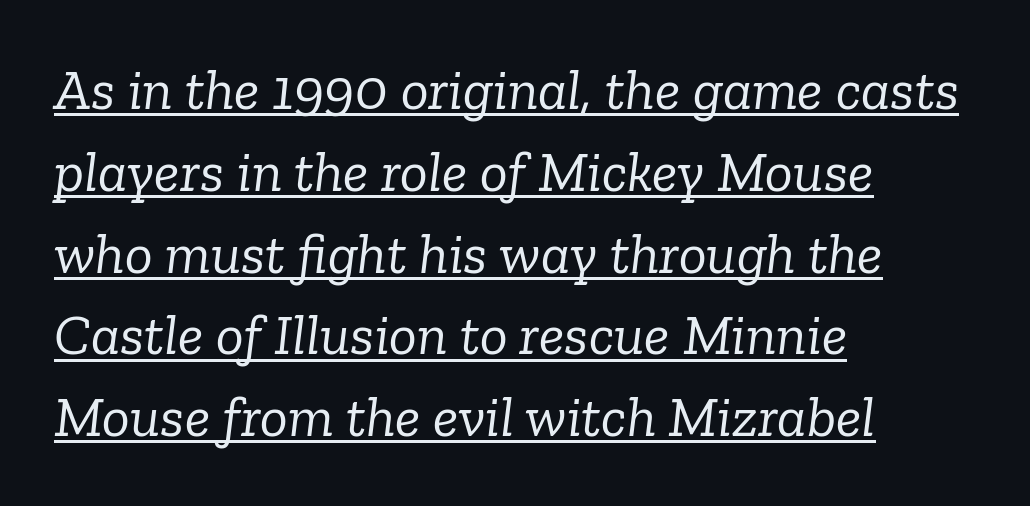
Q: Is the text bold? A: No.
Q: Is the text italic (slanted)? A: Yes, it leans right by about 6 degrees.
Q: Is the typeface a serif or a sans-serif typeface? A: Serif.
Q: Is the text underlined? A: Yes.
Q: How is the paragraph aligned? A: Left-aligned.
Q: Is the spacing between letters normal or unusually wide? A: Normal.
Q: Is the spacing between lines tight, normal or loose? A: Normal.
Q: Width (condensed, normal, or wide)? A: Normal.
Q: Stroke contrast? A: Low.
Q: x-height? A: Medium.
Q: Monospaced? A: No.
